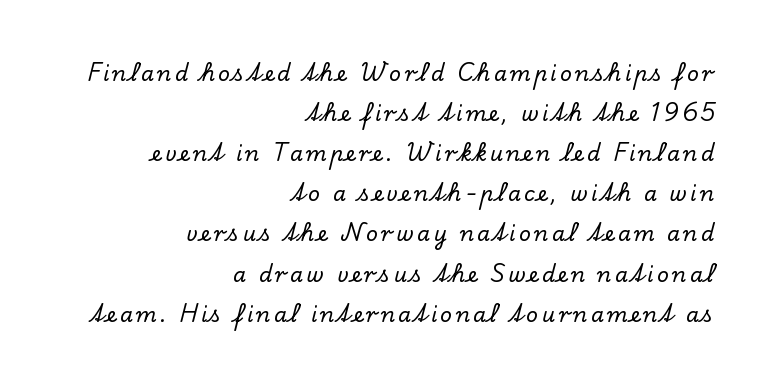
The image shows 21 px text type; set right-aligned, loose line spacing (1.91x), not underlined.
